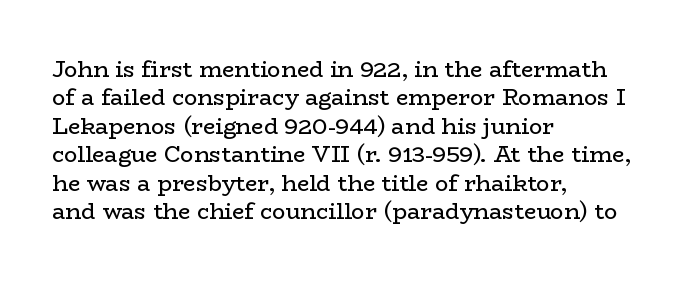
{"italic": "no", "bold": "no", "underline": "no", "align": "left", "line_spacing": "normal", "line_spacing_ratio": 1.29, "letter_spacing": "normal", "letter_spacing_em": 0.0, "glyph_px": 22}
